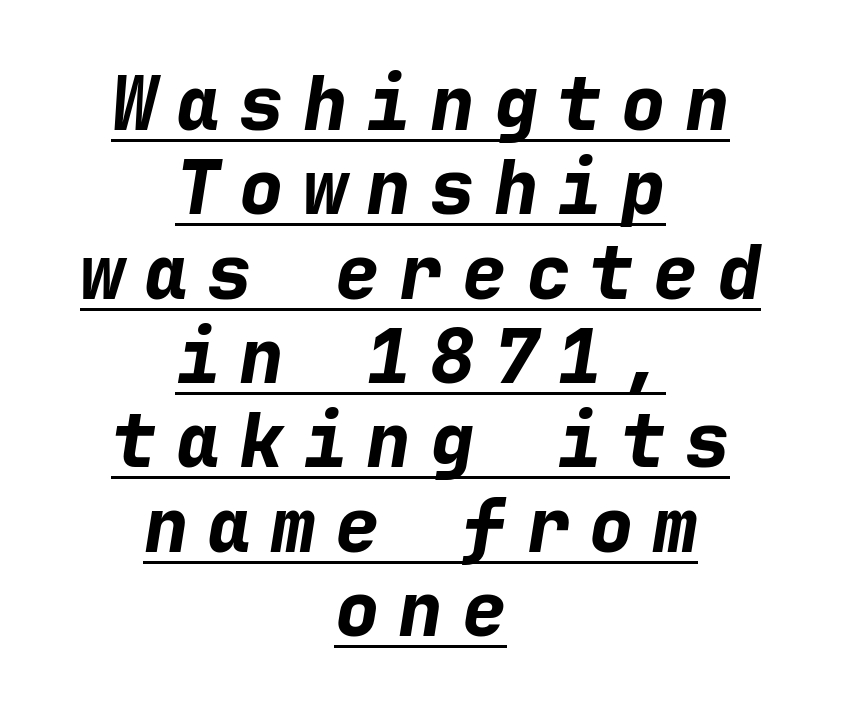
The image shows 74 px bold type, italic (leaning right), monospaced; set centered, tight line spacing (1.14x), unusually wide letter spacing (+0.26 em), underlined; low stroke contrast and a medium x-height.
